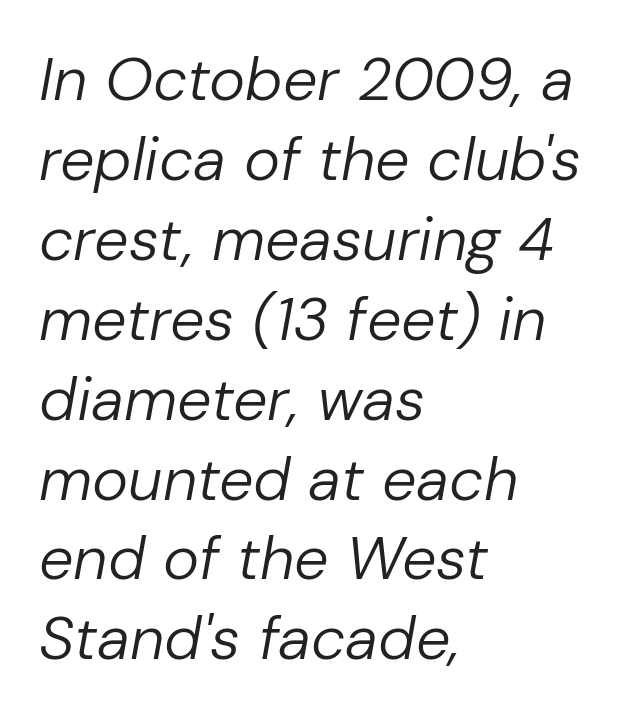
The image shows 61 px regular-weight type, italic (leaning right); set left-aligned, normal line spacing (1.31x), normal letter spacing, not underlined; low stroke contrast and a medium x-height.
